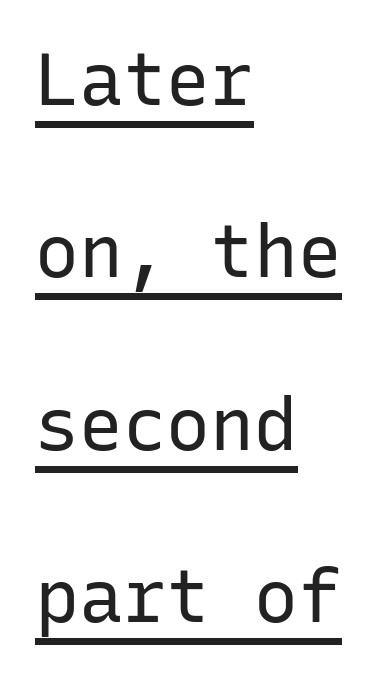
{"serif": "no", "italic": "no", "bold": "no", "weight": "regular", "width": "normal", "stroke_contrast": "low", "x_height": "medium", "monospaced": "yes", "underline": "yes", "align": "left", "line_spacing": "loose", "line_spacing_ratio": 2.36, "letter_spacing": "normal", "letter_spacing_em": 0.0, "glyph_px": 73}
